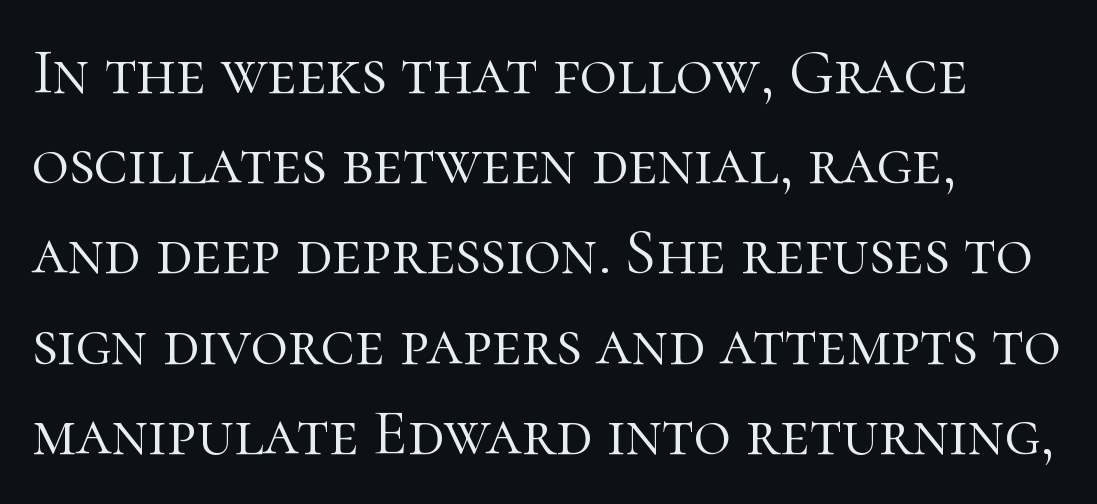
You can tell from the footed stems that serif type was used. The specimen reads as upright at a glance. Stems and bowls with no extra thickness — not bold. This block has exactly the height ordinary leading produces.
